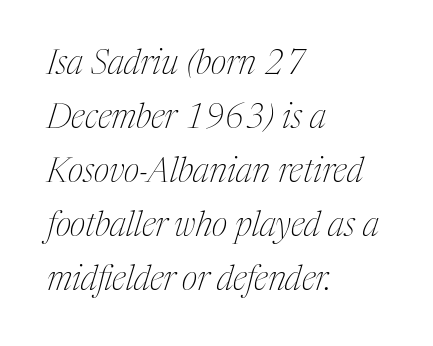
{"serif": "yes", "italic": "yes", "lean": "right", "slant_degrees": 17, "bold": "no", "weight": "thin", "width": "condensed", "stroke_contrast": "medium", "x_height": "medium", "monospaced": "no", "underline": "no", "align": "left", "line_spacing": "normal", "line_spacing_ratio": 1.59, "letter_spacing": "normal", "letter_spacing_em": 0.0, "glyph_px": 34}
